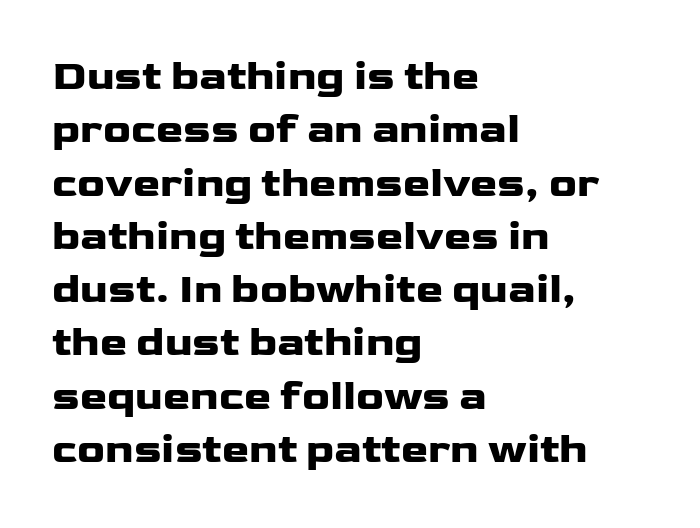
Q: Is the text bold? A: Yes.
Q: Is the text italic (slanted)? A: No, it is upright.
Q: Is the typeface a serif or a sans-serif typeface? A: Sans-serif.
Q: Is the text underlined? A: No.
Q: How is the paragraph aligned? A: Left-aligned.
Q: Is the spacing between letters normal or unusually wide? A: Normal.
Q: Is the spacing between lines tight, normal or loose? A: Normal.
Q: Width (condensed, normal, or wide)? A: Wide.
Q: Stroke contrast? A: Low.
Q: x-height? A: Medium.
Q: Monospaced? A: No.
